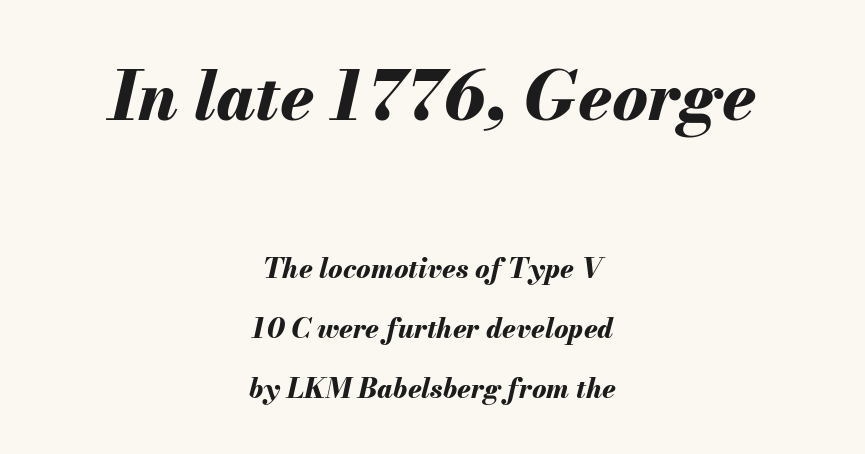
{"italic": "yes", "lean": "right", "slant_degrees": 13, "bold": "yes", "weight": "bold", "width": "normal", "stroke_contrast": "medium", "x_height": "small", "monospaced": "no", "underline": "no", "align": "center", "line_spacing": "loose", "line_spacing_ratio": 2.23, "letter_spacing": "normal", "letter_spacing_em": 0.0, "larger_block": "first", "size_ratio": 2.48, "glyph_px": 67}
